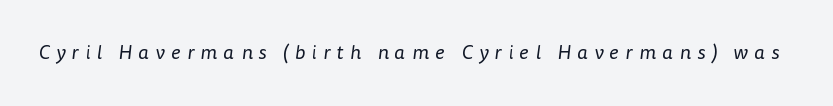
{"bold": "no", "underline": "no", "letter_spacing": "wide", "letter_spacing_em": 0.32, "glyph_px": 20}
